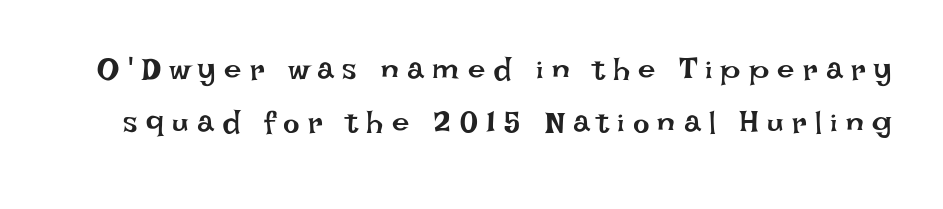
Q: Is the text bold? A: No.
Q: Is the text italic (slanted)? A: No, it is upright.
Q: Is the text underlined? A: No.
Q: Is the spacing between letters normal or unusually wide? A: Unusually wide.
Q: Width (condensed, normal, or wide)? A: Normal.
Q: Stroke contrast? A: Low.
Q: x-height? A: Large.
Q: Monospaced? A: No.
